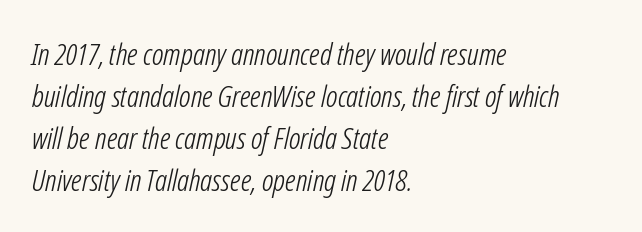
The space between consecutive lines is moderate. Casual observation: everything's shoved over to the left. Standard letterfit; no display-style spreading of the glyphs. Each letter keeps its own natural width here, so spacing adapts to shape. Emphasis-style slanted type is in use. No chunkiness to these letters — they're not bold.
